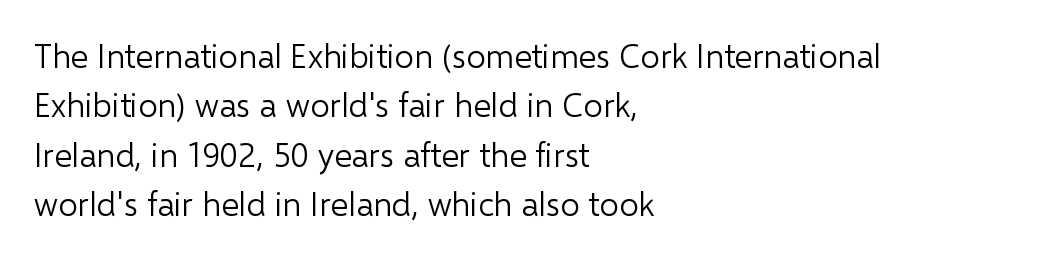
Q: Is the text bold? A: No.
Q: Is the text italic (slanted)? A: No, it is upright.
Q: Is the typeface a serif or a sans-serif typeface? A: Sans-serif.
Q: Is the text underlined? A: No.
Q: How is the paragraph aligned? A: Left-aligned.
Q: Is the spacing between letters normal or unusually wide? A: Normal.
Q: Is the spacing between lines tight, normal or loose? A: Normal.
Q: Width (condensed, normal, or wide)? A: Normal.
Q: Stroke contrast? A: Low.
Q: x-height? A: Medium.
Q: Monospaced? A: No.
